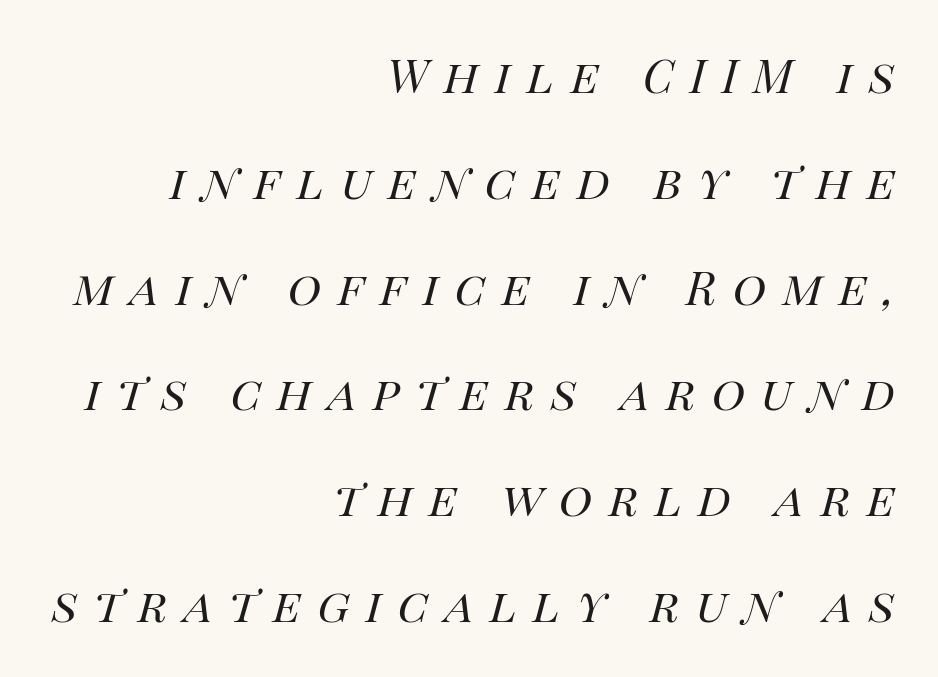
Heaviness? Minimal to ordinary, like unemphasized prose. Yep, that's italic — everything's leaning. The type is letterspaced generously, with wide tracking. The compositor pushed each line to the right boundary. You could not count columns in this text — the font is proportionally spaced. What's the leading like? Stretched, with rows far apart.
